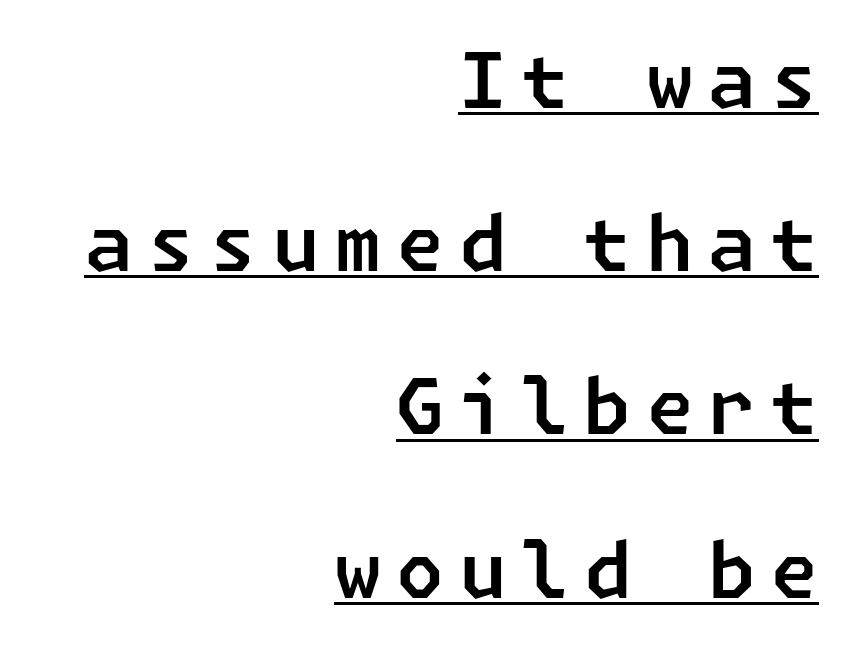
Is there an underline? Yes — a line sits under the letters. The rag falls on the left side of this text block. Unlike a traditional serif, this face leaves its strokes unadorned. In terms of leading, this rendering errs on the spacious side.
